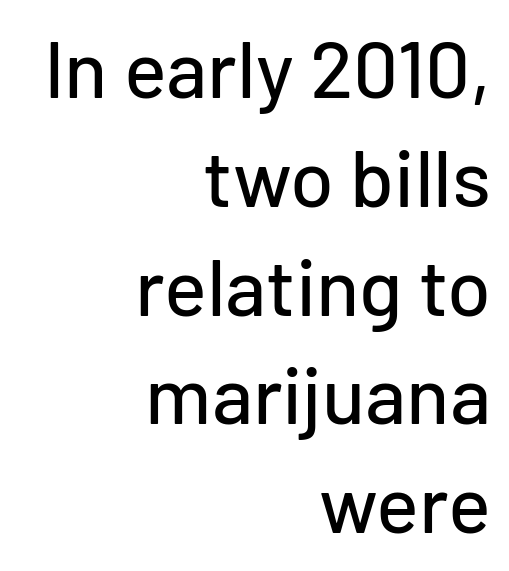
The image shows 80 px sans-serif type, upright; set right-aligned, normal line spacing (1.36x), normal letter spacing, not underlined; low stroke contrast and a medium x-height.
